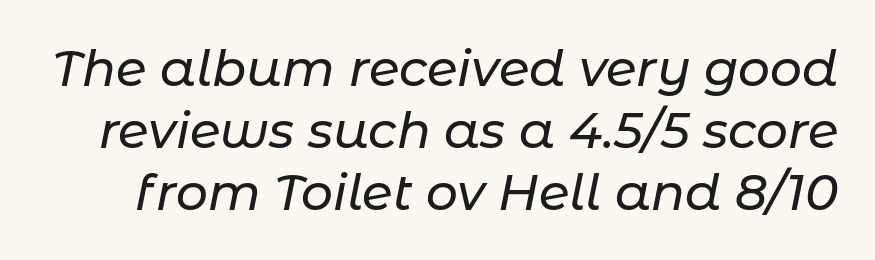
{"italic": "yes", "lean": "right", "slant_degrees": 11, "width": "normal", "stroke_contrast": "low", "x_height": "medium", "monospaced": "no", "underline": "no", "line_spacing_ratio": 1.24, "letter_spacing": "normal", "letter_spacing_em": 0.0, "glyph_px": 50}
